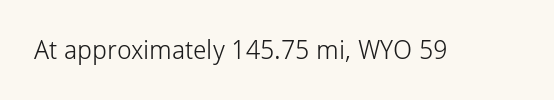
The image shows 26 px text type, upright; set normal letter spacing, not underlined.
